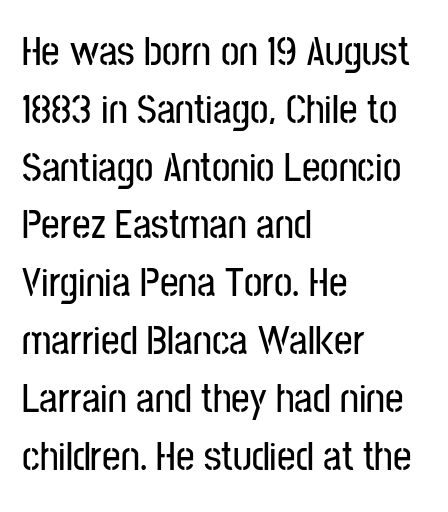
Short and long lines alike share a common starting point at left. Are there feet on the stems? There aren't — it's a sans. Look at the tracking — it's just the regular setting, nothing added. This sample keeps an unexceptional amount of space between lines. Think of a printed novel: that variable character pitch is what you see here. The baseline area is clear.
